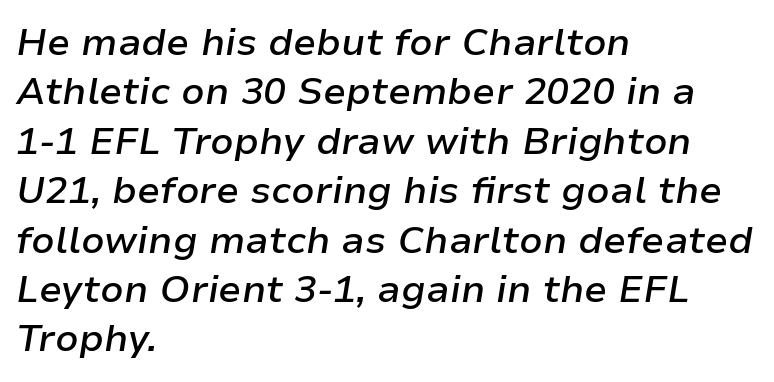
The image shows 38 px semibold type, italic (leaning right); set left-aligned, normal line spacing (1.3x), normal letter spacing, not underlined; low stroke contrast and a medium x-height.
